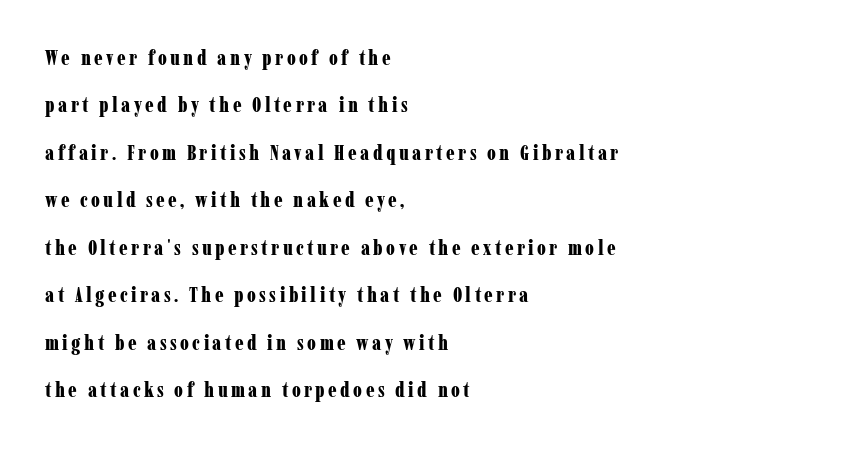
The image shows 21 px bold type, upright; set left-aligned, loose line spacing (2.26x), not underlined.
